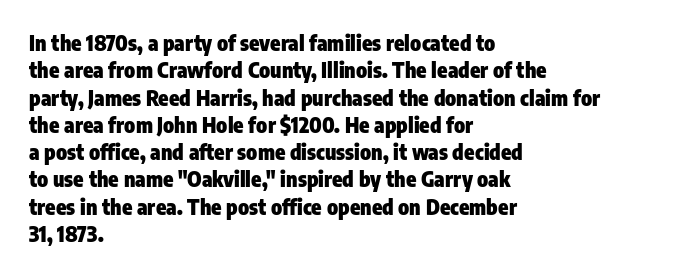
Q: Is the text bold? A: Yes.
Q: Is the text italic (slanted)? A: No, it is upright.
Q: Is the text underlined? A: No.
Q: How is the paragraph aligned? A: Left-aligned.
Q: Is the spacing between letters normal or unusually wide? A: Normal.
Q: Is the spacing between lines tight, normal or loose? A: Normal.
